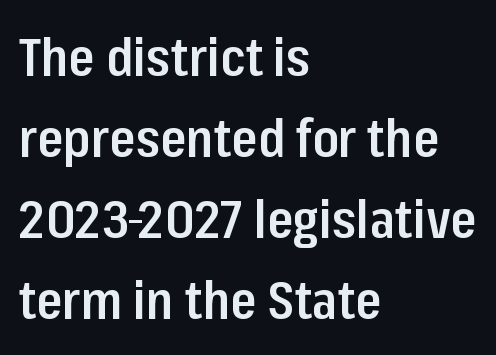
Q: Is the text bold? A: Semi-bold.
Q: Is the text italic (slanted)? A: No, it is upright.
Q: Is the typeface a serif or a sans-serif typeface? A: Sans-serif.
Q: Is the text underlined? A: No.
Q: How is the paragraph aligned? A: Left-aligned.
Q: Is the spacing between letters normal or unusually wide? A: Normal.
Q: Is the spacing between lines tight, normal or loose? A: Normal.
Q: Width (condensed, normal, or wide)? A: Condensed.
Q: Stroke contrast? A: Low.
Q: x-height? A: Medium.
Q: Monospaced? A: No.
